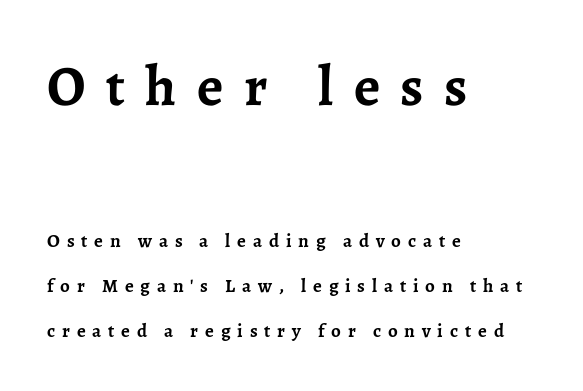
The image shows 57 px semibold serif type, upright; set left-aligned, loose line spacing (2.36x), unusually wide letter spacing (+0.36 em), not underlined; the first (top) block is 3.0x larger; low stroke contrast and a medium x-height.
